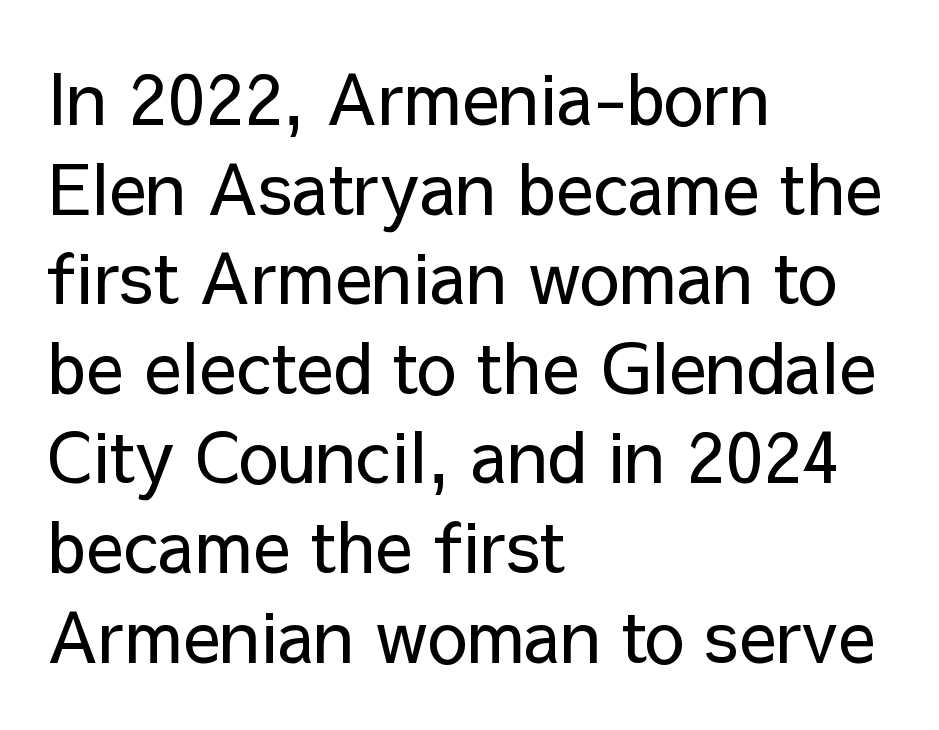
{"serif": "no", "italic": "no", "bold": "no", "weight": "regular", "width": "normal", "stroke_contrast": "low", "x_height": "medium", "monospaced": "no", "underline": "no", "align": "left", "line_spacing": "normal", "line_spacing_ratio": 1.28, "letter_spacing": "normal", "letter_spacing_em": 0.0, "glyph_px": 70}
